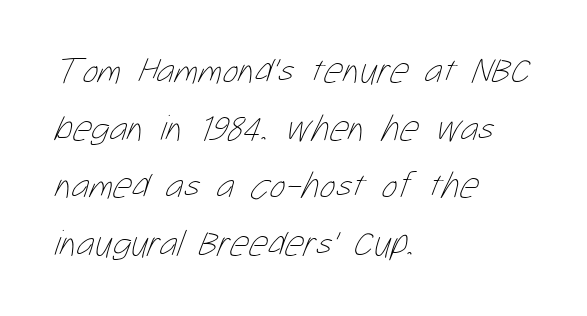
Q: Is the text bold? A: No.
Q: Is the text underlined? A: No.
Q: How is the paragraph aligned? A: Left-aligned.
Q: Is the spacing between letters normal or unusually wide? A: Normal.
Q: Is the spacing between lines tight, normal or loose? A: Normal.
Q: Width (condensed, normal, or wide)? A: Condensed.
Q: Stroke contrast? A: Low.
Q: x-height? A: Medium.
Q: Monospaced? A: No.
